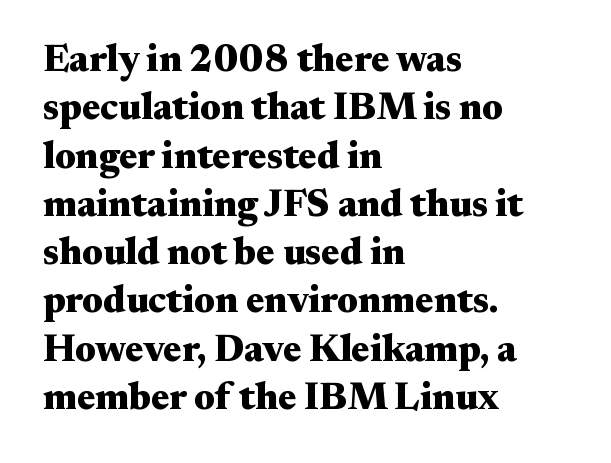
{"serif": "yes", "italic": "no", "bold": "yes", "weight": "heavy", "width": "wide", "stroke_contrast": "medium", "x_height": "small", "monospaced": "no", "underline": "no", "align": "left", "line_spacing": "normal", "line_spacing_ratio": 1.27, "letter_spacing": "normal", "letter_spacing_em": 0.0, "glyph_px": 38}
